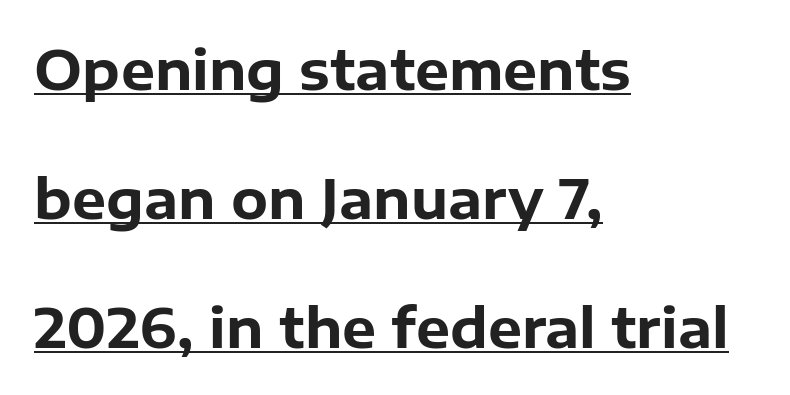
The image shows 54 px bold sans-serif type, upright; set left-aligned, loose line spacing (2.39x), normal letter spacing, underlined; low stroke contrast and a medium x-height.
